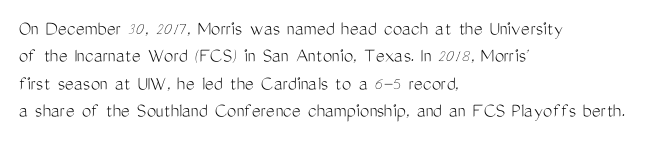
The image shows 21 px text type, upright; set left-aligned, normal line spacing (1.3x), normal letter spacing, not underlined.
